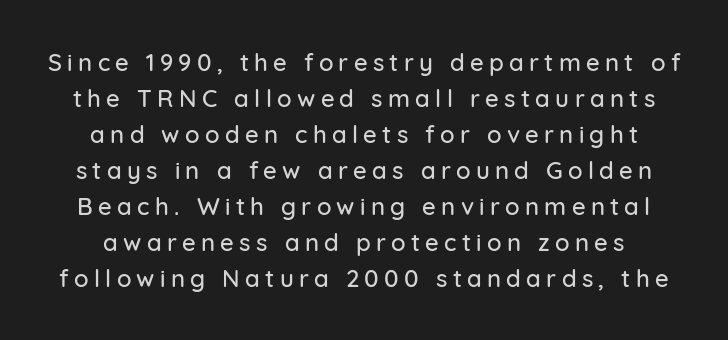
You could only call the tracking loose — the letters float apart. Posture: vertical. Check the space under the baseline: it is left empty. One glance says typical: line gaps are just what's usual.
